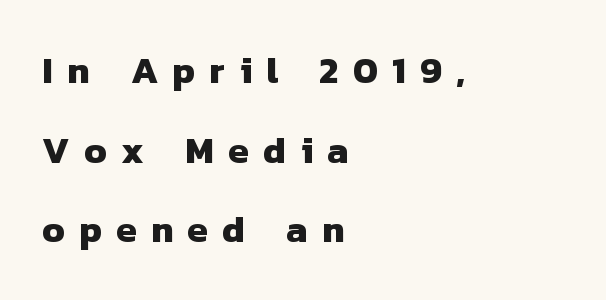
{"serif": "no", "bold": "yes", "weight": "heavy", "width": "normal", "stroke_contrast": "low", "x_height": "medium", "monospaced": "no", "underline": "no", "align": "left", "line_spacing": "loose", "line_spacing_ratio": 2.15, "letter_spacing": "wide", "letter_spacing_em": 0.39, "glyph_px": 37}
